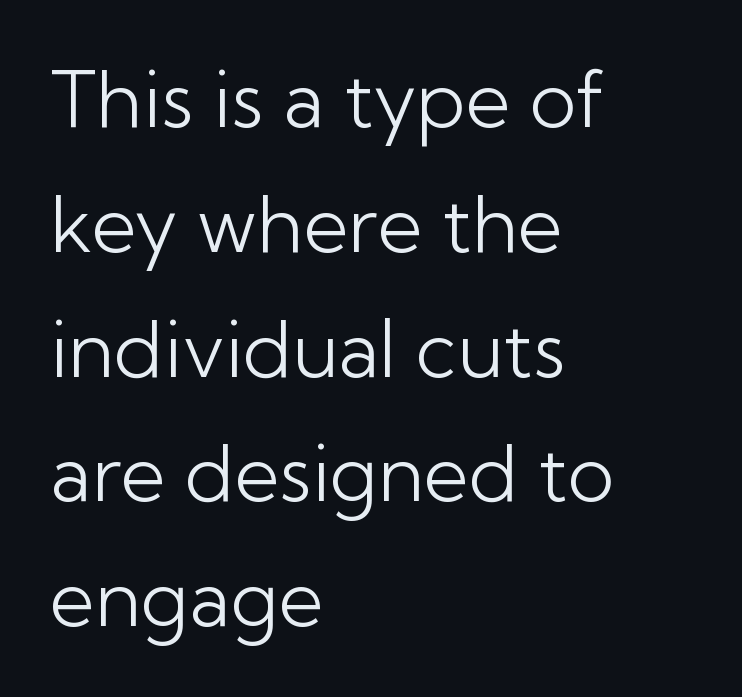
{"serif": "no", "italic": "no", "bold": "no", "weight": "light", "width": "normal", "stroke_contrast": "low", "x_height": "medium", "monospaced": "no", "underline": "no", "align": "left", "line_spacing": "normal", "line_spacing_ratio": 1.6, "letter_spacing": "normal", "letter_spacing_em": 0.0, "glyph_px": 78}
